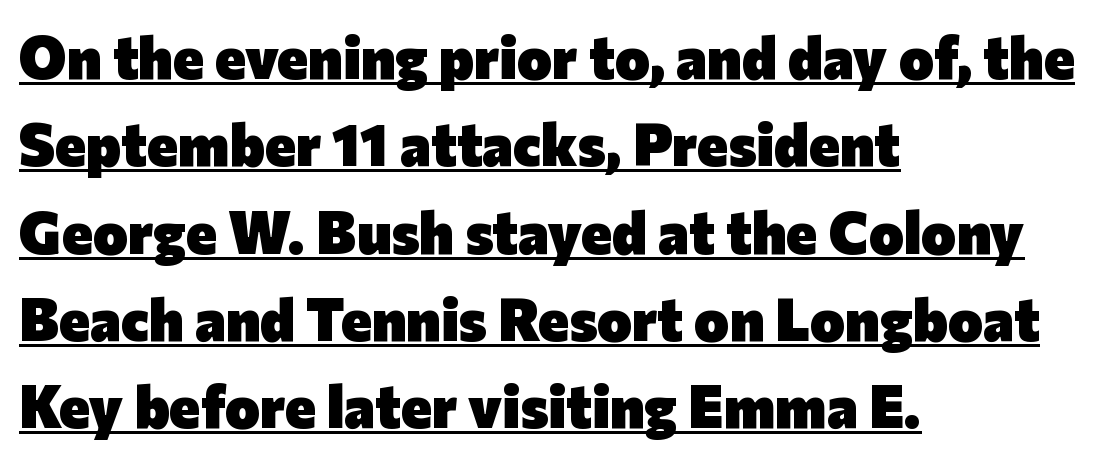
{"serif": "no", "italic": "no", "bold": "yes", "weight": "heavy", "width": "normal", "stroke_contrast": "low", "x_height": "medium", "monospaced": "no", "underline": "yes", "align": "left", "line_spacing": "normal", "line_spacing_ratio": 1.48, "letter_spacing": "normal", "letter_spacing_em": 0.0, "glyph_px": 59}
